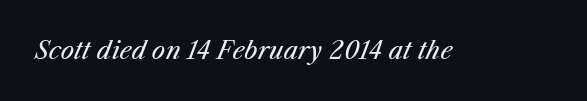
Weight: regular or lighter. The face used here has a pronounced slope to its letters. Descenders are the only things crossing below the line. You could call the tracking neutral — neither tight nor loose.
